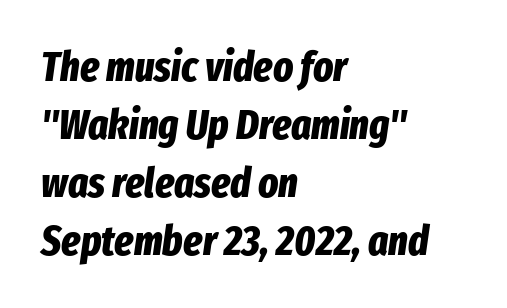
The face used here is proportionally spaced, like ordinary book or web type. The type is set solid horizontally, with unmodified tracking. This sample keeps an unexceptional amount of space between lines. These words are printed bold, with thick strokes throughout. Compared with a centered layout, this one pins lines to the left instead.
